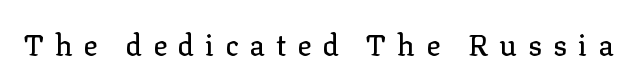
{"serif": "yes", "italic": "no", "width": "normal", "stroke_contrast": "low", "x_height": "medium", "monospaced": "no", "underline": "no", "letter_spacing": "wide", "letter_spacing_em": 0.38, "glyph_px": 29}
